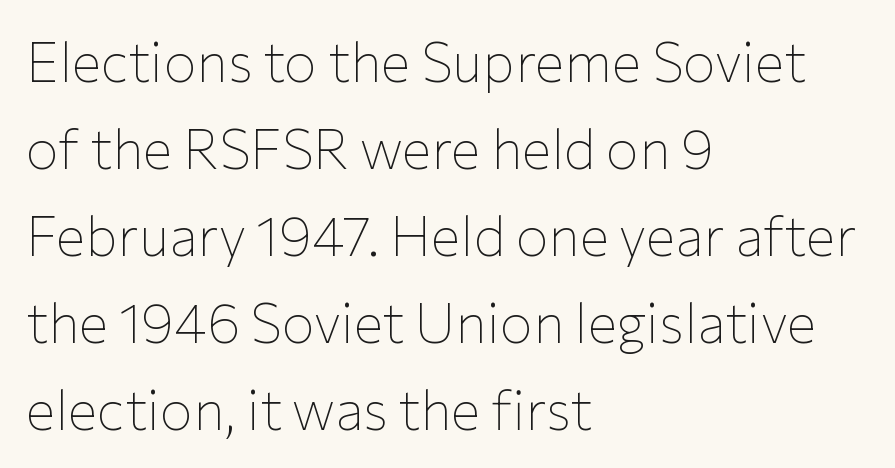
The space beneath each line is pristine and unruled. The font's upright variant was chosen for this text. Bold? No — there's no thickening of the strokes. One glance says typical: line gaps are just what's usual. You could call the tracking neutral — neither tight nor loose.
